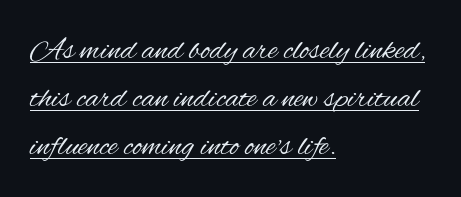
The image shows 32 px regular-weight, condensed sans-serif type; set left-aligned, normal line spacing (1.5x), normal letter spacing, underlined; medium stroke contrast and a small x-height.
